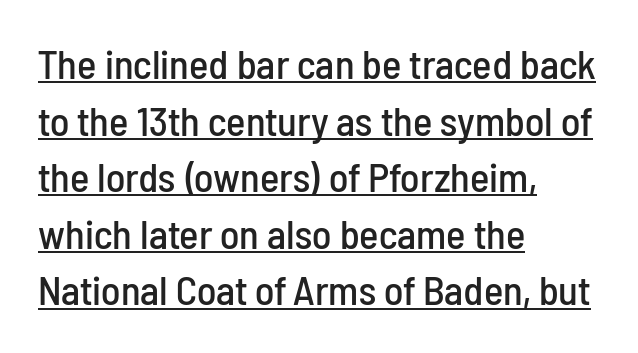
The letters stand upright; this is a roman face. Grotesque or geometric, the face here clearly has no serifs. What stands out about the letter spacing? Nothing — it is the standard amount. This is underlined copy, the kind a proofreader might mark for attention.
